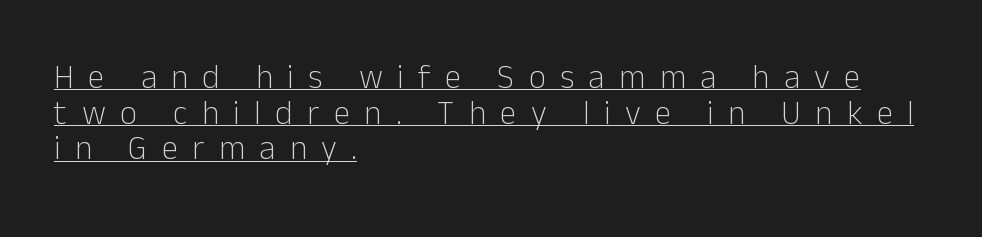
The string is rendered with underlining switched on. Type style note: lacks serifs. Every stem runs plumb, perpendicular to the baseline. Whoever set this chose condensed vertical rhythm over breathing room.
